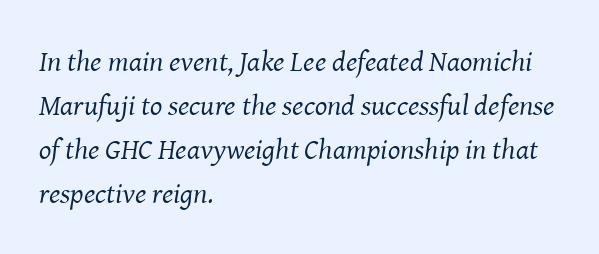
The image shows 29 px regular-weight serif type, italic (leaning right); set left-aligned, normal line spacing (1.52x), normal letter spacing, not underlined; medium stroke contrast and a medium x-height.
